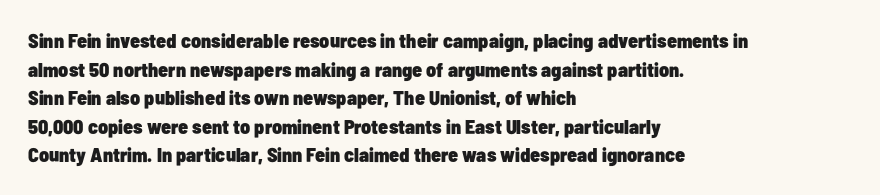
This sample uses an upright cut, with every glyph sitting square on the baseline. Only glyphs here, with clear space below each row. Visually the block forms a straight wall on the left and a jagged coastline on the right. Its strokes are broad and dark, the hallmark of bold type. This block has exactly the height ordinary leading produces. The passage shown has conventional tracking throughout.
